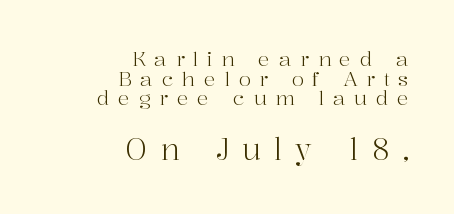
Compared with a flush-left layout, this one pins lines to the opposite, right side. Notice how the stems are strictly vertical — no italics here. Successive baselines arrive quickly, one right under another. Varying glyph widths throughout — classic text-font behaviour. Quick note: underline off. What stands out about the letter spacing? Its width — letters are far apart.
